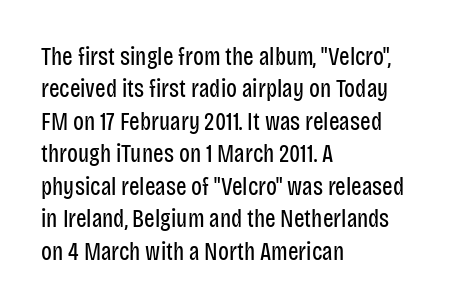
The words here are not underlined. Whoever set this chose a conventional vertical rhythm. Honestly, the letter spacing is just normal — you wouldn't notice it. Tall strokes in this sample are plumb rather than angled. Compared with a centered layout, this one pins lines to the left instead. The weight tops out at a normal text grade.
